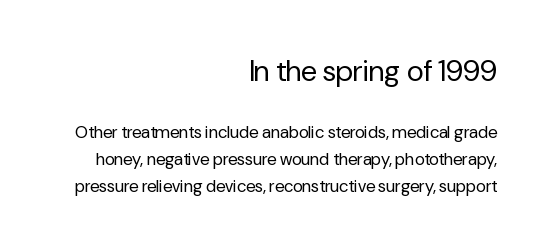
Q: Is the text bold? A: No.
Q: Is the text italic (slanted)? A: No, it is upright.
Q: Is the typeface a serif or a sans-serif typeface? A: Sans-serif.
Q: Is the text underlined? A: No.
Q: How is the paragraph aligned? A: Right-aligned.
Q: Is the spacing between letters normal or unusually wide? A: Normal.
Q: Is the spacing between lines tight, normal or loose? A: Normal.
Q: Which block of text is set in a larger size, the first (top) or the second (bottom)? A: The first (top) one.
Q: Width (condensed, normal, or wide)? A: Normal.
Q: Stroke contrast? A: Low.
Q: x-height? A: Medium.
Q: Monospaced? A: No.
